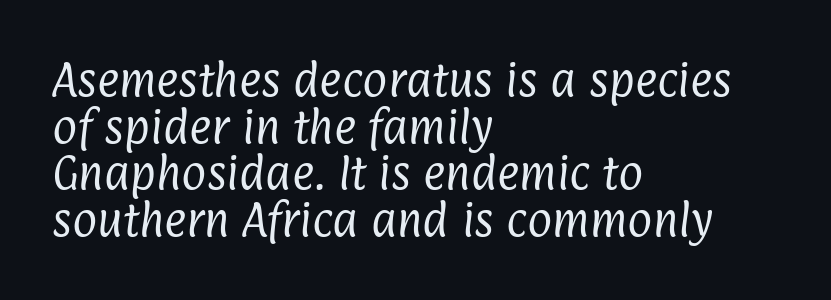
The image shows 38 px regular-weight, condensed sans-serif type; set left-aligned, line spacing 1.23x, normal letter spacing, not underlined; low stroke contrast and a medium x-height.
